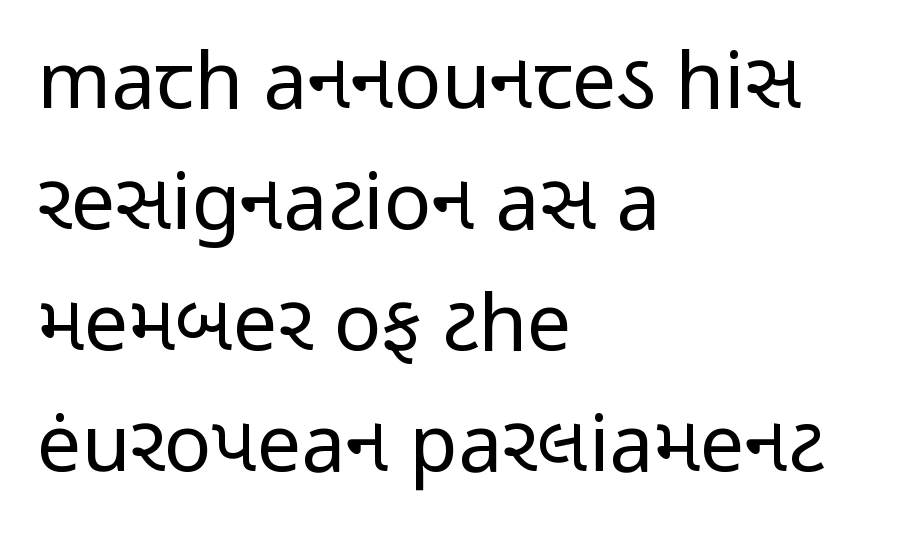
The image shows 79 px regular-weight, condensed sans-serif type, upright; set left-aligned, normal line spacing (1.53x), normal letter spacing, not underlined; low stroke contrast and a medium x-height.
